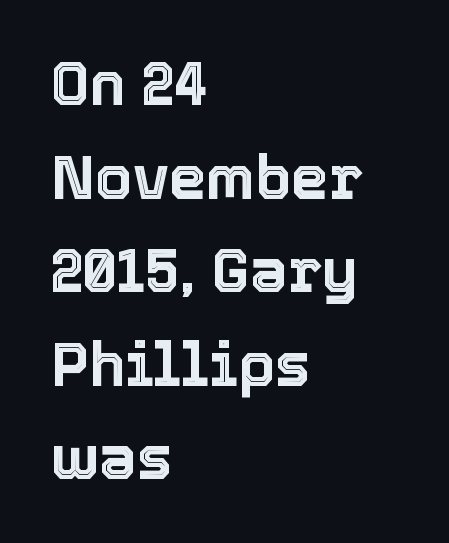
The image shows 60 px text type, upright; set left-aligned, normal line spacing (1.56x), normal letter spacing, not underlined; a medium x-height.
